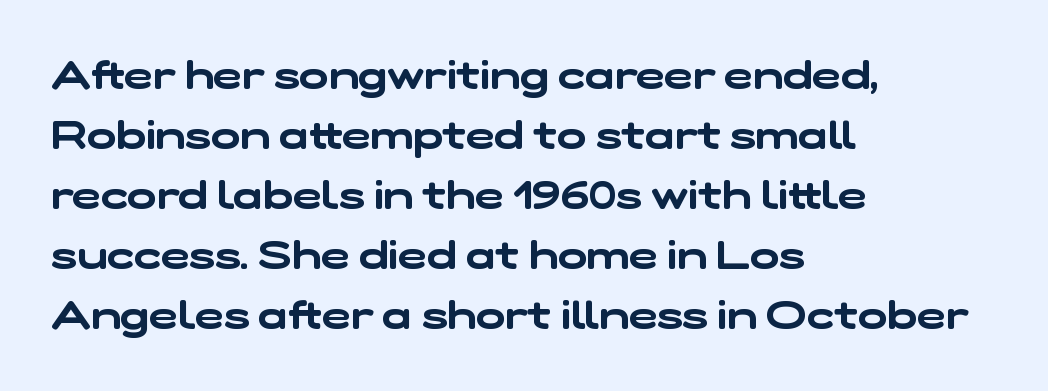
Q: Is the typeface a serif or a sans-serif typeface? A: Sans-serif.
Q: Is the text underlined? A: No.
Q: How is the paragraph aligned? A: Left-aligned.
Q: Is the spacing between letters normal or unusually wide? A: Normal.
Q: Is the spacing between lines tight, normal or loose? A: Normal.
Q: Width (condensed, normal, or wide)? A: Wide.
Q: Stroke contrast? A: Low.
Q: x-height? A: Medium.
Q: Monospaced? A: No.
